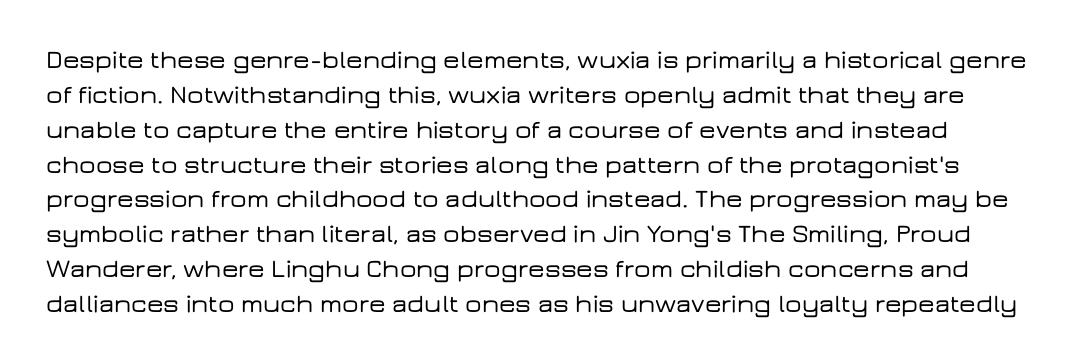
{"italic": "no", "underline": "no", "line_spacing": "normal", "line_spacing_ratio": 1.34, "letter_spacing": "normal", "letter_spacing_em": 0.0, "glyph_px": 26}
